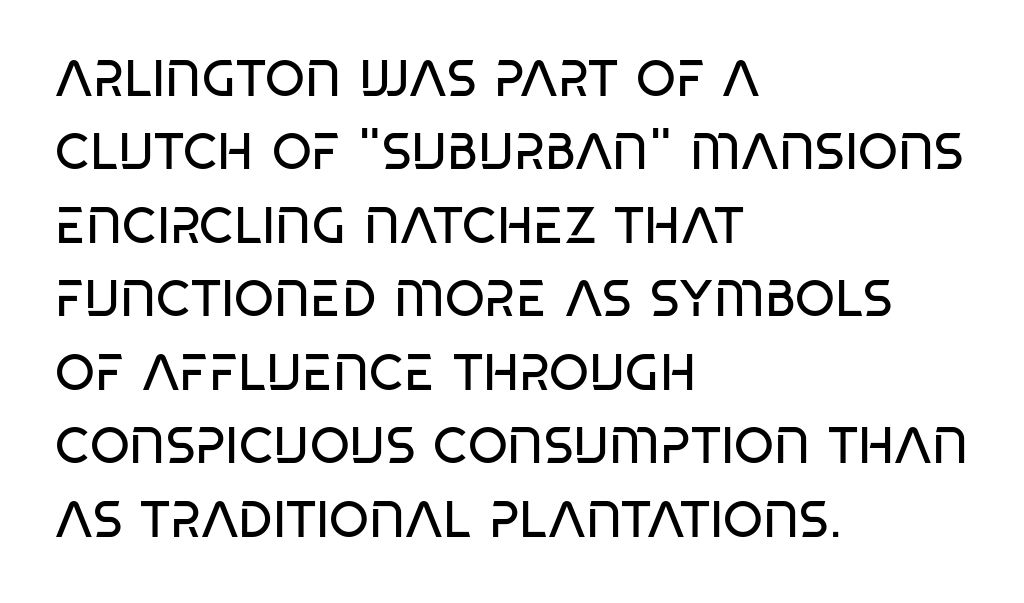
The line texture is even and compact thanks to regular tracking. Note: no serifs on the glyphs. Think standard paragraph weight, or any step lighter than that. The gap between lines stays unmarked. A normal amount of white space separates one row of letters from the next. These lines are set flush left with a ragged right edge.
